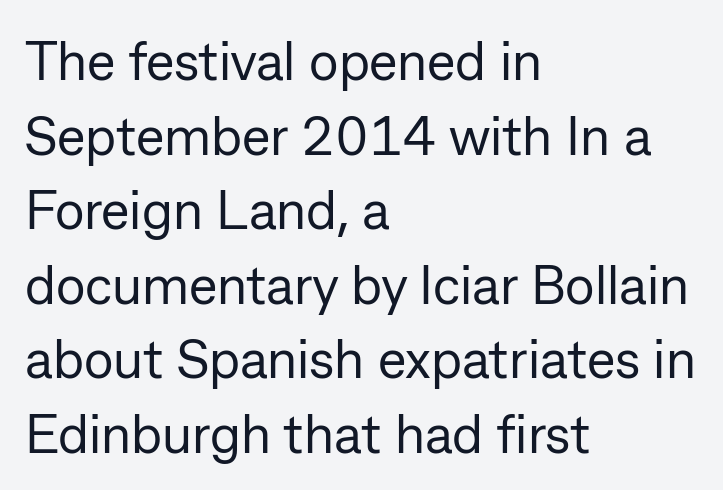
{"serif": "no", "italic": "no", "bold": "no", "weight": "regular", "width": "normal", "stroke_contrast": "low", "x_height": "medium", "monospaced": "no", "underline": "no", "align": "left", "line_spacing": "normal", "line_spacing_ratio": 1.38, "letter_spacing": "normal", "letter_spacing_em": 0.0, "glyph_px": 54}
